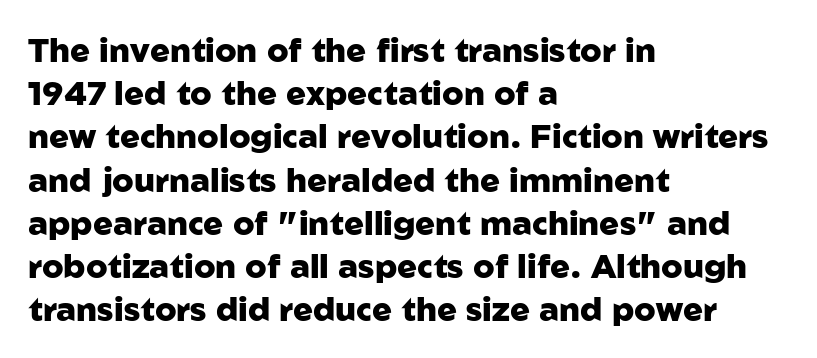
{"serif": "no", "italic": "no", "bold": "yes", "weight": "heavy", "width": "normal", "stroke_contrast": "low", "x_height": "medium", "monospaced": "no", "underline": "no", "align": "left", "line_spacing": "normal", "line_spacing_ratio": 1.31, "letter_spacing": "normal", "letter_spacing_em": 0.0, "glyph_px": 33}
